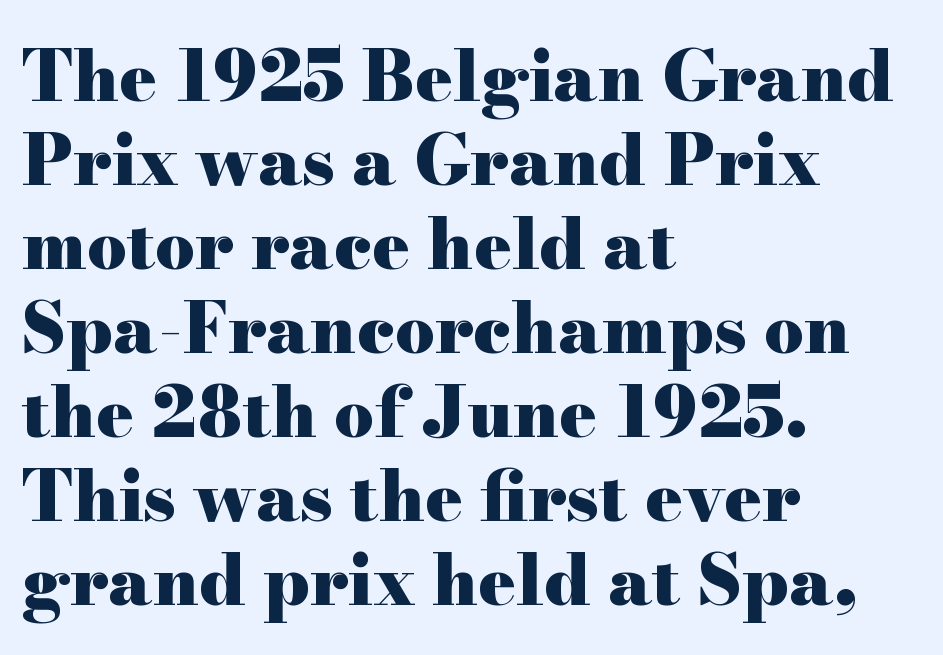
Q: Is the text bold? A: Yes.
Q: Is the text italic (slanted)? A: No, it is upright.
Q: Is the typeface a serif or a sans-serif typeface? A: Serif.
Q: Is the text underlined? A: No.
Q: How is the paragraph aligned? A: Left-aligned.
Q: Is the spacing between letters normal or unusually wide? A: Normal.
Q: Width (condensed, normal, or wide)? A: Wide.
Q: Stroke contrast? A: High.
Q: x-height? A: Small.
Q: Monospaced? A: No.
